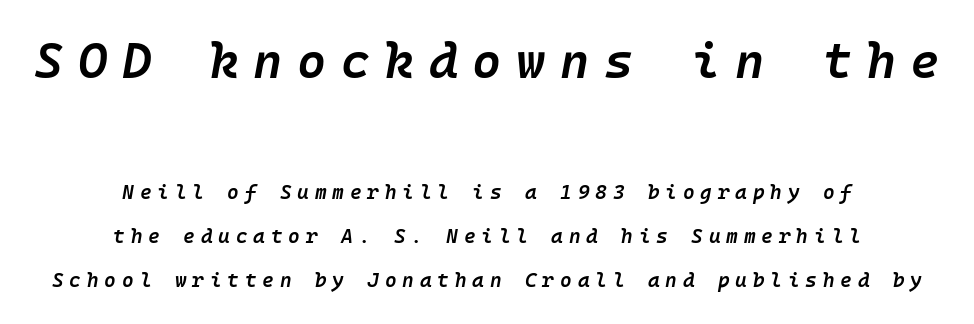
The image shows 50 px semibold type, italic (leaning right); set centered, loose line spacing (2.19x), unusually wide letter spacing (+0.29 em), not underlined; the first (top) block is 2.5x larger; low stroke contrast and a medium x-height.
